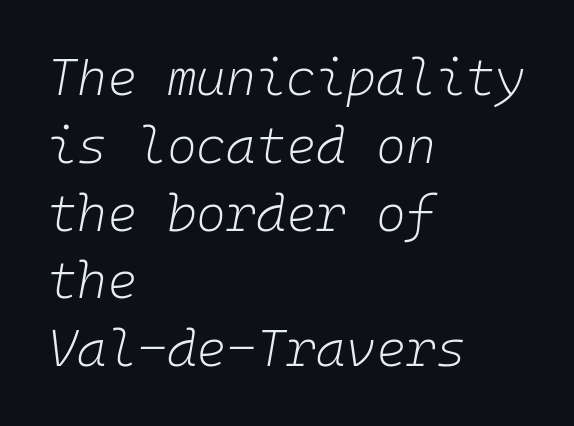
Think of a typewriter: that constant character pitch is what you see here. Stroke thickness stays within the range of a standard reading face or lighter. The face used here has a pronounced slope to its letters. Line starts are locked; line ends wander.
